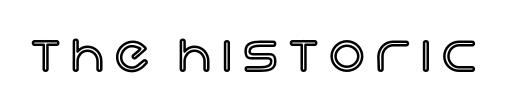
Q: Is the text italic (slanted)? A: No, it is upright.
Q: Is the text underlined? A: No.
Q: Is the spacing between letters normal or unusually wide? A: Unusually wide.
Q: Width (condensed, normal, or wide)? A: Normal.
Q: x-height? A: Large.
Q: Monospaced? A: No.
